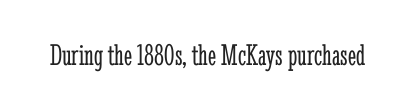
{"serif": "yes", "italic": "no", "bold": "no", "weight": "light", "width": "condensed", "stroke_contrast": "low", "x_height": "medium", "monospaced": "no", "underline": "no", "letter_spacing": "normal", "letter_spacing_em": 0.0, "glyph_px": 31}
